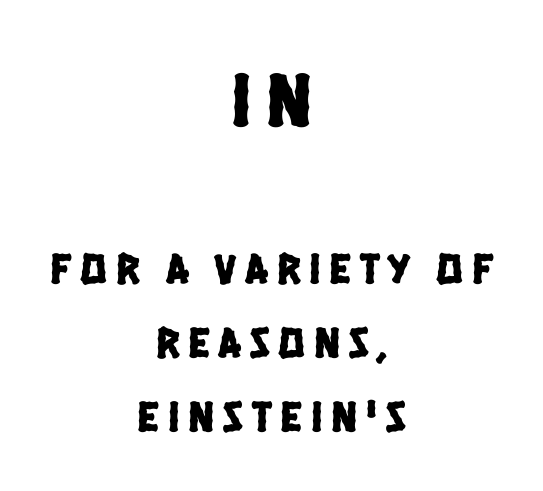
A clean baseline with only descenders dipping below it. The text was rendered using a sans face with plain stroke endings. These lines sit exactly where default settings would place them. The letters advance in unequal steps, a hallmark of proportional type. Look at the tracking — it's clearly loosened, letters drifting apart. A student would notice the top passage is typeset larger than what follows.
